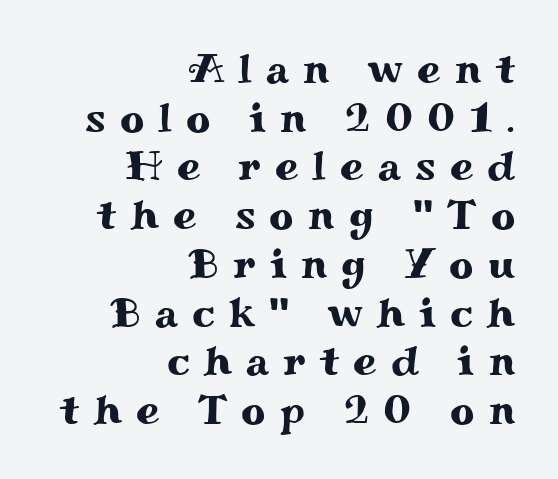
Substantial extra tracking has been applied to these lines. If you drew a line through each stem, it would be perfectly vertical. You could not count columns in this text — the font is proportionally spaced. Compared with a flush-left layout, this one pins lines to the opposite, right side.
